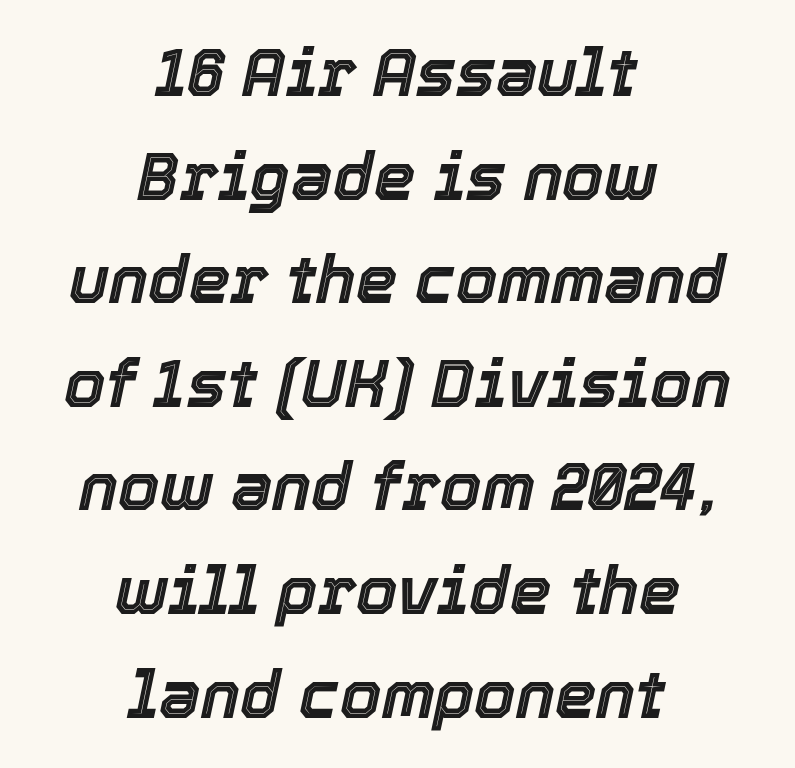
Q: Is the text italic (slanted)? A: Yes, it leans right by about 12 degrees.
Q: Is the text underlined? A: No.
Q: How is the paragraph aligned? A: Centered.
Q: Is the spacing between letters normal or unusually wide? A: Normal.
Q: Is the spacing between lines tight, normal or loose? A: Normal.
Q: Width (condensed, normal, or wide)? A: Normal.
Q: x-height? A: Medium.
Q: Monospaced? A: No.
